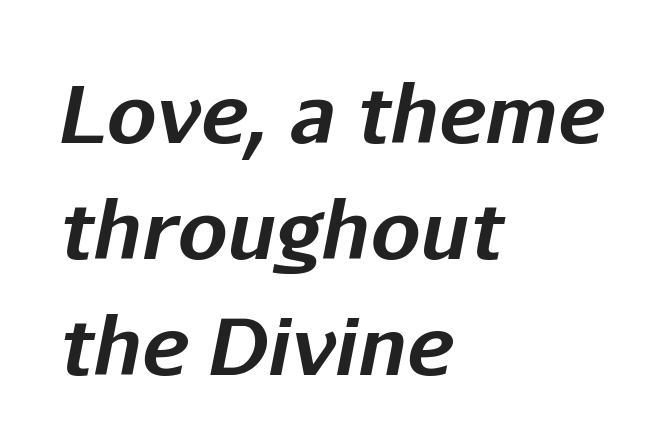
{"italic": "yes", "lean": "right", "slant_degrees": 11, "bold": "yes", "weight": "bold", "width": "normal", "stroke_contrast": "low", "x_height": "medium", "monospaced": "no", "underline": "no", "align": "left", "line_spacing": "normal", "line_spacing_ratio": 1.47, "letter_spacing": "normal", "letter_spacing_em": 0.0, "glyph_px": 79}
